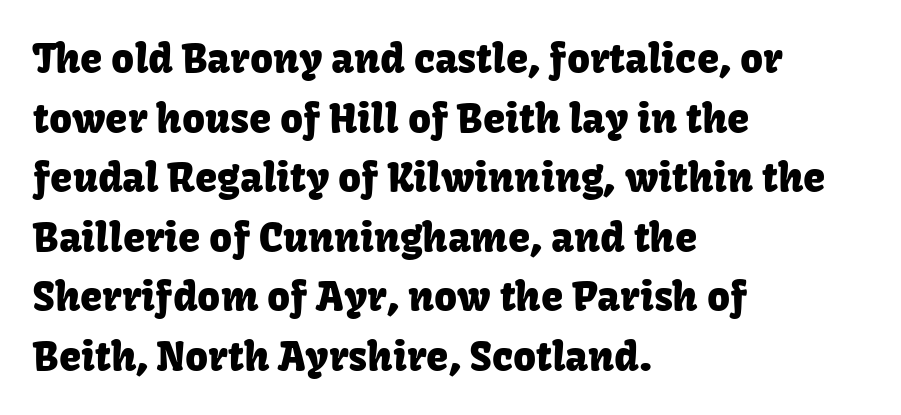
A sans-serif font was chosen for this passage. Does the copy run flush right? No — it runs flush left. Leading: standard. Do the letters lean? They stand straight. The foot of each line stays bare and open.
